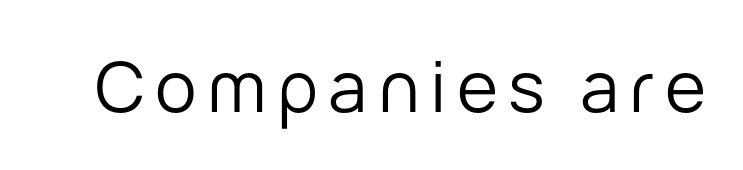
{"serif": "no", "italic": "no", "bold": "no", "weight": "regular", "width": "normal", "stroke_contrast": "low", "x_height": "medium", "monospaced": "no", "underline": "no", "glyph_px": 70}
